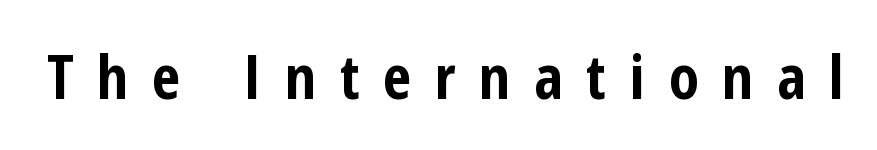
Q: Is the text bold? A: Yes.
Q: Is the text italic (slanted)? A: No, it is upright.
Q: Is the typeface a serif or a sans-serif typeface? A: Sans-serif.
Q: Is the text underlined? A: No.
Q: Is the spacing between letters normal or unusually wide? A: Unusually wide.
Q: Width (condensed, normal, or wide)? A: Condensed.
Q: Stroke contrast? A: Low.
Q: x-height? A: Medium.
Q: Monospaced? A: No.
